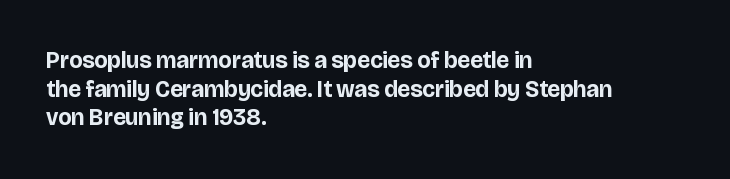
In CSS terms this would be text-align: left. On the weight axis this lands at bold, roughly 700. No word sits above an underline. Regarding leading, the lines here are spaced in the standard way. Quick note: not italic, upright. Glyph-to-glyph distance matches everyday printed text.
